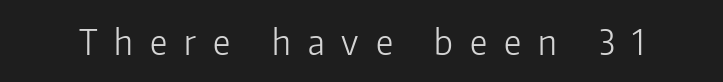
Has an underline been added? It has not. Stroke terminals: plain, sans-serif. Looks like regular typesetting: each glyph gets only the width it needs. The weight tops out at a normal text grade. Students, note that the glyphs here are deliberately spaced far apart.
